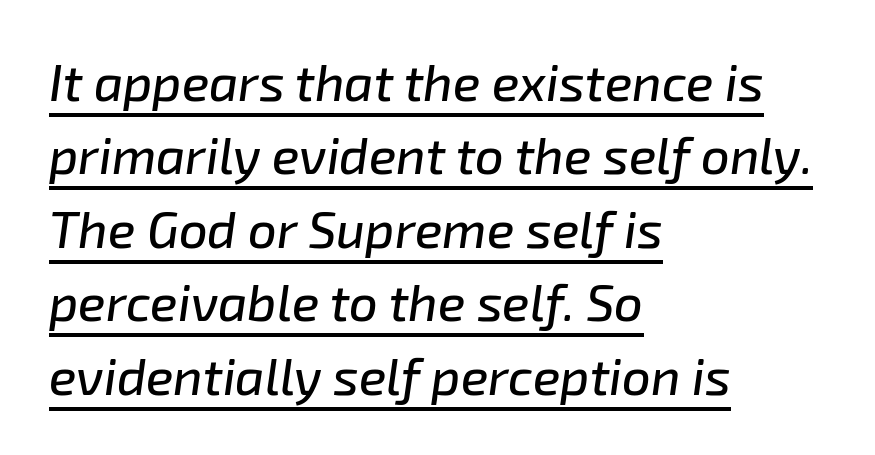
The image shows 51 px text type, italic (leaning right); set left-aligned, normal line spacing (1.44x), normal letter spacing, underlined; low stroke contrast and a medium x-height.
